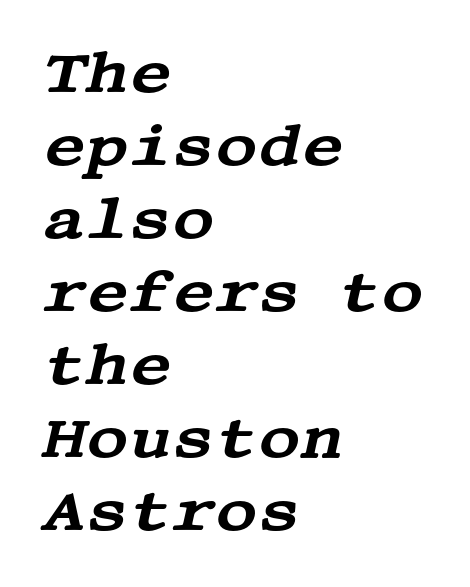
The image shows 58 px wide serif type, italic (leaning right); set left-aligned, normal line spacing (1.26x), normal letter spacing, not underlined; medium stroke contrast and a large x-height.
